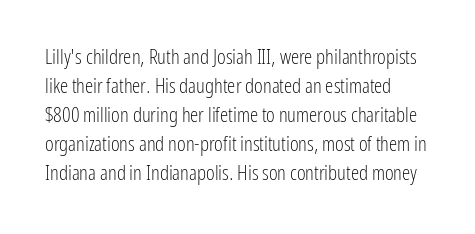
Q: Is the text bold? A: No.
Q: Is the text italic (slanted)? A: No, it is upright.
Q: Is the text underlined? A: No.
Q: Is the spacing between letters normal or unusually wide? A: Normal.
Q: Is the spacing between lines tight, normal or loose? A: Normal.
